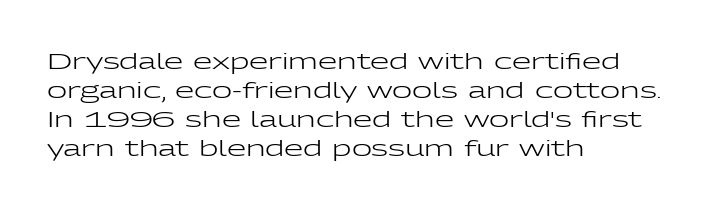
Tall strokes in this sample are plumb rather than angled. The passage shown has conventional tracking throughout. Every row of glyphs begins at an identical x-position on the left. A normal amount of white space separates one row of letters from the next. Type without underlining.
